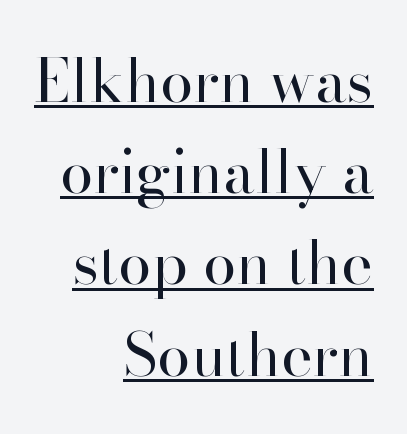
Typeset ragged left — the right edge is the straight one. No extra tracking has been applied to these lines. Stroke mass is kept to a normal reading level or below. Each letter keeps its own natural width here, so spacing adapts to shape. A baseline rule has been typeset under these characters.
